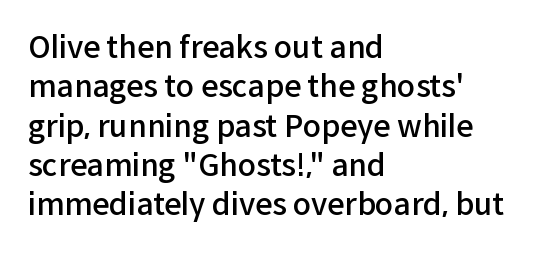
The letterforms sit shoulder to shoulder at normal distance. Teacher's note: observe the even left margin — that is flush-left alignment. Spacing verdict: proportional, widths tailored to each character. Are there feet on the stems? There aren't — it's a sans. The lettering stays uniformly vertical, giving the passage a roman look.
